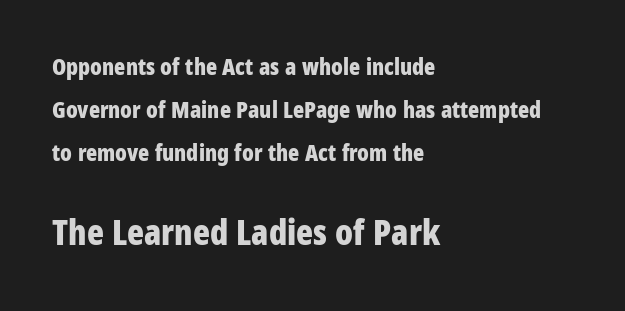
{"serif": "no", "italic": "no", "bold": "yes", "weight": "bold", "width": "condensed", "stroke_contrast": "low", "x_height": "large", "monospaced": "no", "underline": "no", "align": "left", "line_spacing_ratio": 1.88, "letter_spacing": "normal", "letter_spacing_em": 0.0, "larger_block": "second", "size_ratio": 1.52, "glyph_px": 35}
